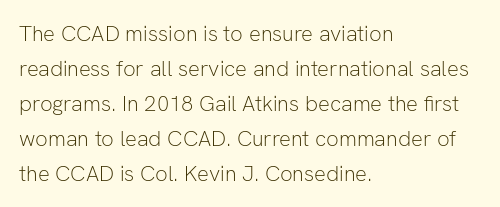
Q: Is the text bold? A: No.
Q: Is the text italic (slanted)? A: No, it is upright.
Q: Is the text underlined? A: No.
Q: How is the paragraph aligned? A: Left-aligned.
Q: Is the spacing between letters normal or unusually wide? A: Normal.
Q: Is the spacing between lines tight, normal or loose? A: Normal.
